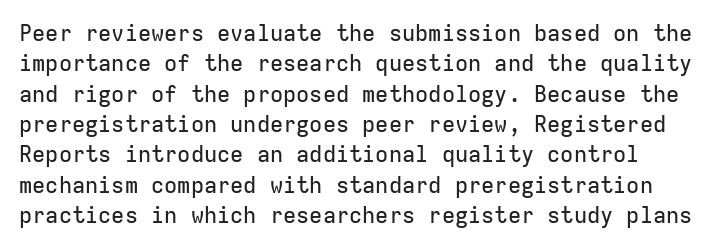
The image shows 22 px text type, upright; set normal line spacing (1.38x), normal letter spacing, not underlined.
